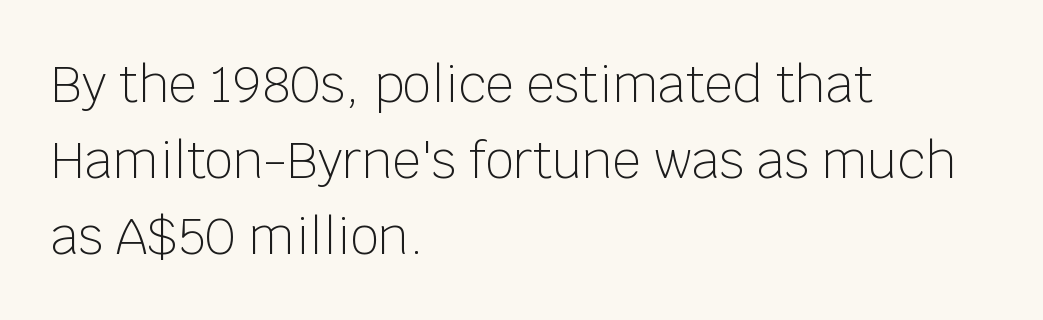
{"serif": "no", "italic": "no", "bold": "no", "weight": "light", "width": "normal", "stroke_contrast": "low", "x_height": "large", "monospaced": "no", "underline": "no", "align": "left", "line_spacing": "normal", "line_spacing_ratio": 1.52, "letter_spacing": "normal", "letter_spacing_em": 0.0, "glyph_px": 50}
